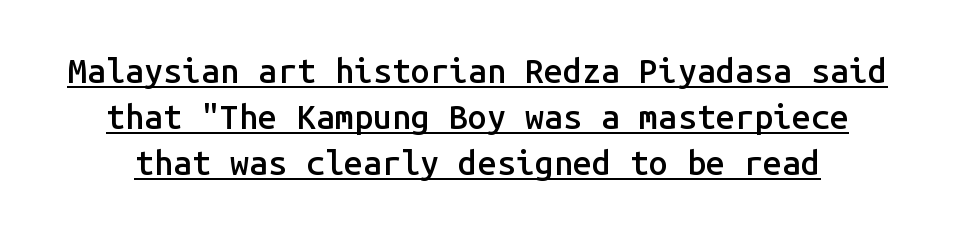
The glyphs are accompanied by a horizontal stroke just below them. Are there feet on the stems? There aren't — it's a sans. Posture: upright roman. The block of text has a typical density, with ordinary space between rows. Weight check: semibold — heavier than regular, not quite bold. The letterforms sit shoulder to shoulder at normal distance.
